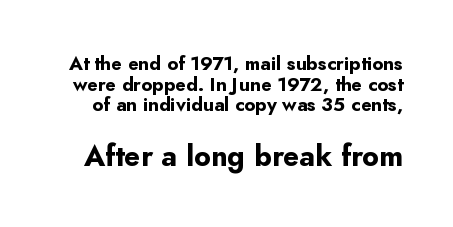
Q: Is the text bold? A: Yes.
Q: Is the text italic (slanted)? A: No, it is upright.
Q: Is the typeface a serif or a sans-serif typeface? A: Sans-serif.
Q: Is the text underlined? A: No.
Q: Is the spacing between letters normal or unusually wide? A: Normal.
Q: Is the spacing between lines tight, normal or loose? A: Tight.
Q: Which block of text is set in a larger size, the first (top) or the second (bottom)? A: The second (bottom) one.
Q: Width (condensed, normal, or wide)? A: Normal.
Q: Stroke contrast? A: Low.
Q: x-height? A: Small.
Q: Monospaced? A: No.
